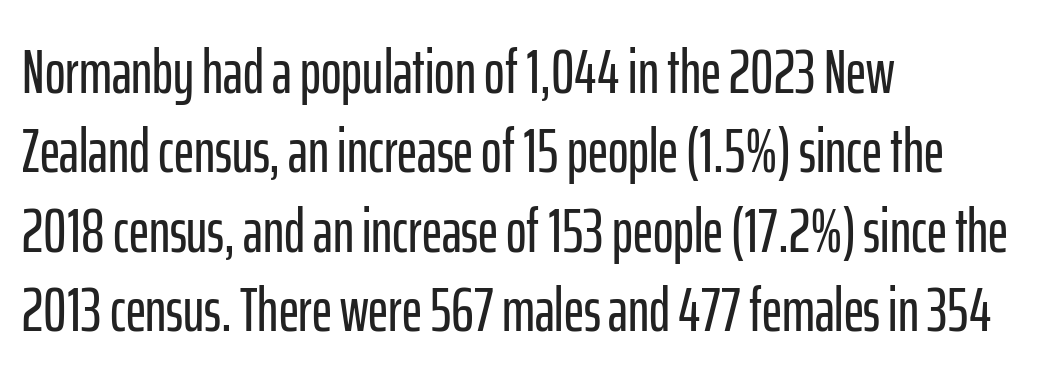
Think of a printed novel: that variable character pitch is what you see here. The setting favours the left margin, as ordinary paragraphs usually do. There is no visible air inserted between adjacent glyphs. Successive baselines arrive at the customary interval.
